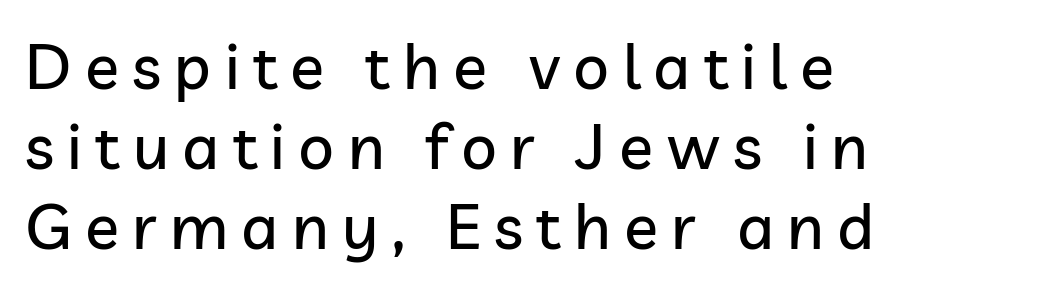
The horizontal fit of the characters is loose and conspicuously gappy. Horizontal alignment here is leftward, the default for most running prose. Look at the bottom of the vertical strokes: they stop flat, with no serifs. Reading down the column, the eye jumps a familiar distance to each next line. Looks like regular typesetting: each glyph gets only the width it needs. Does the lettering tilt? It doesn't — this is upright.
